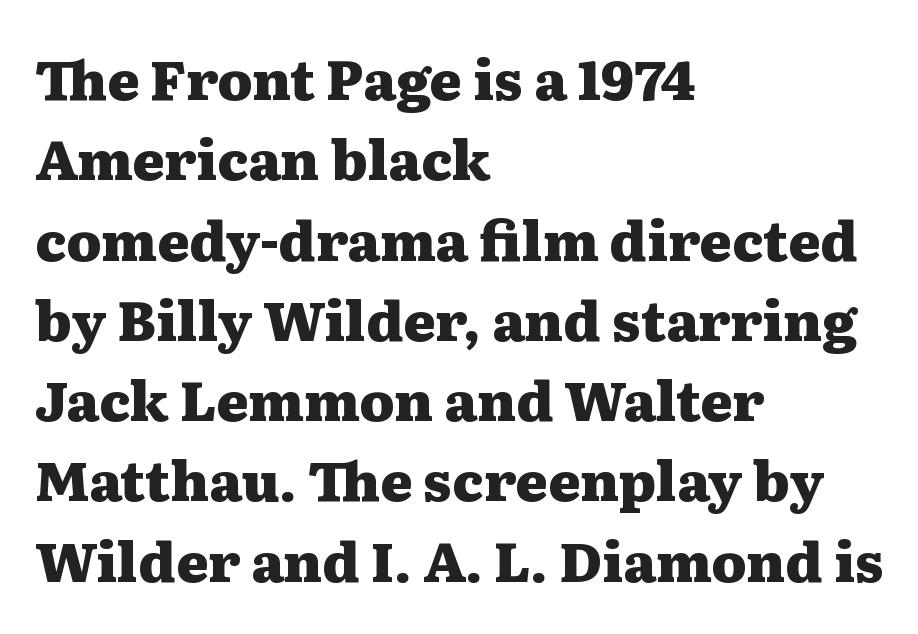
Q: Is the text bold? A: Yes.
Q: Is the text italic (slanted)? A: No, it is upright.
Q: Is the typeface a serif or a sans-serif typeface? A: Serif.
Q: Is the text underlined? A: No.
Q: How is the paragraph aligned? A: Left-aligned.
Q: Is the spacing between letters normal or unusually wide? A: Normal.
Q: Is the spacing between lines tight, normal or loose? A: Normal.
Q: Width (condensed, normal, or wide)? A: Wide.
Q: Stroke contrast? A: Medium.
Q: x-height? A: Medium.
Q: Monospaced? A: No.
